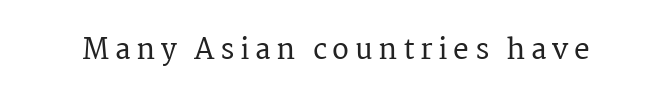
{"serif": "yes", "italic": "no", "width": "normal", "stroke_contrast": "medium", "x_height": "medium", "monospaced": "no", "underline": "no", "letter_spacing": "wide", "letter_spacing_em": 0.2, "glyph_px": 28}
